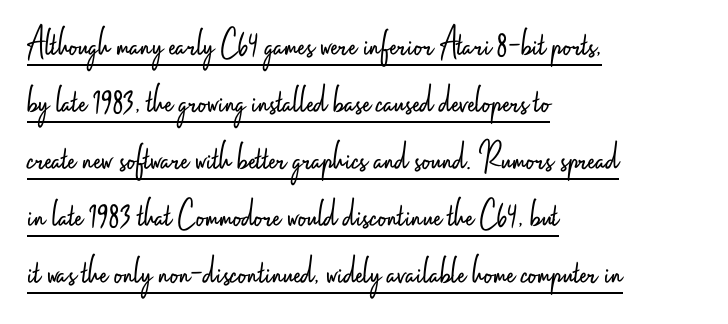
The image shows 41 px light, condensed sans-serif type; set left-aligned, normal line spacing (1.39x), normal letter spacing, underlined; low stroke contrast and a small x-height.
